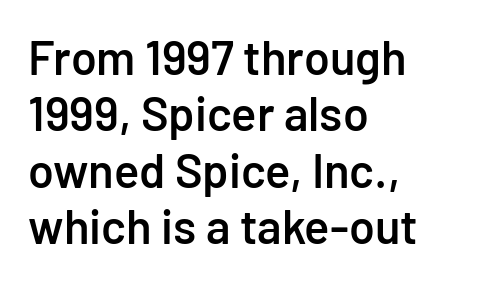
The image shows 47 px semibold sans-serif type, upright; set left-aligned, line spacing 1.2x, normal letter spacing, not underlined; low stroke contrast and a medium x-height.
